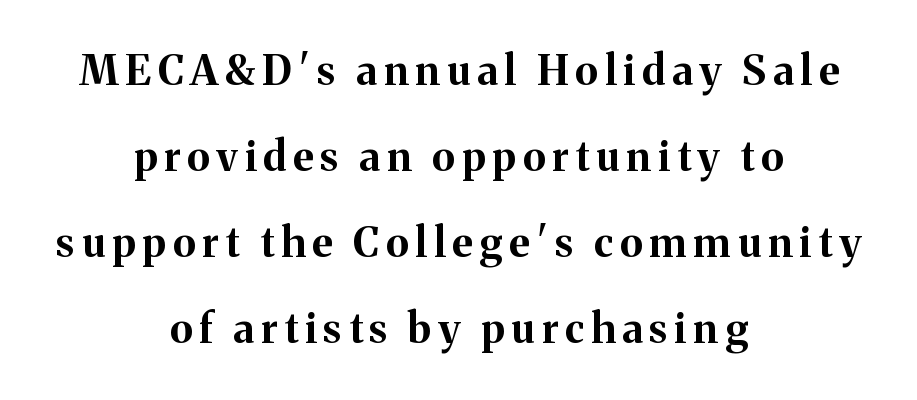
The image shows 41 px bold serif type, upright; set centered, loose line spacing (2.1x), not underlined; medium stroke contrast and a medium x-height.
